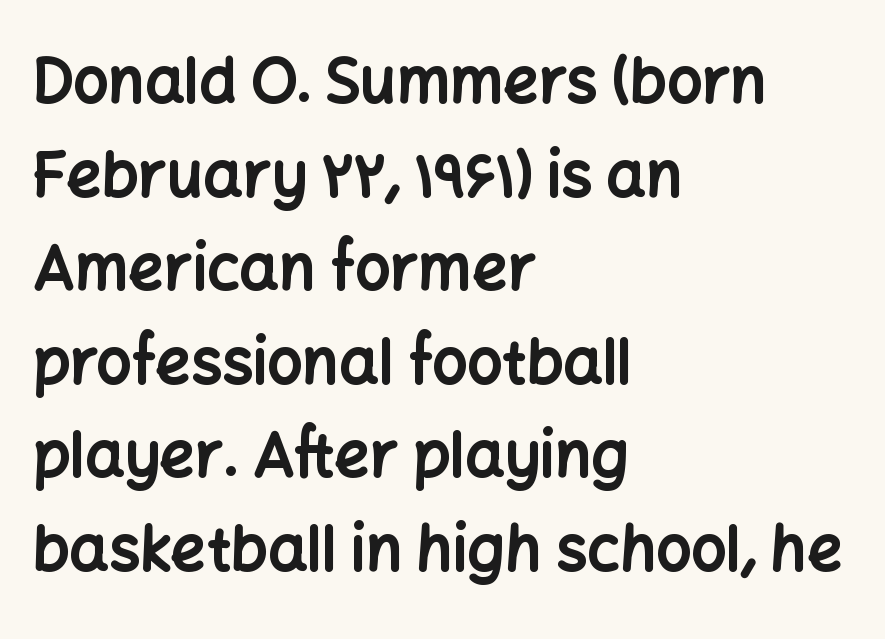
Font category for this specimen: sans-serif. The zone under the glyphs is completely vacant. Casual observation: everything's shoved over to the left. A dark, heavy texture on the line: the type is bold. What's the leading like? Ordinary, nothing unusual.
